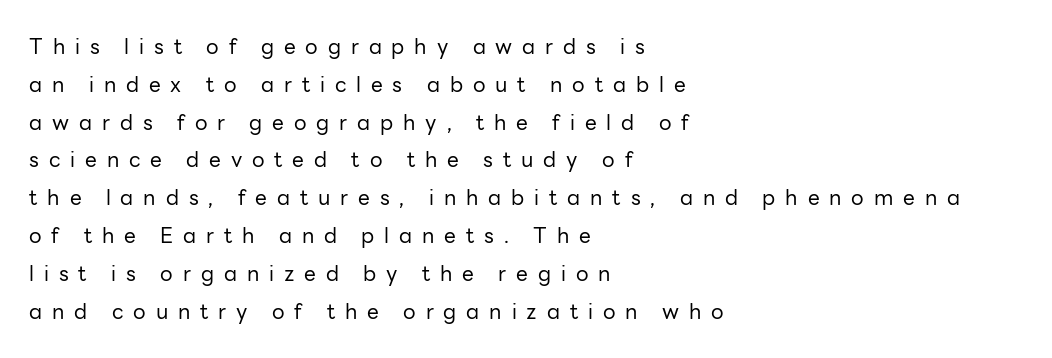
Q: Is the text bold? A: No.
Q: Is the text italic (slanted)? A: No, it is upright.
Q: Is the text underlined? A: No.
Q: How is the paragraph aligned? A: Left-aligned.
Q: Is the spacing between letters normal or unusually wide? A: Unusually wide.
